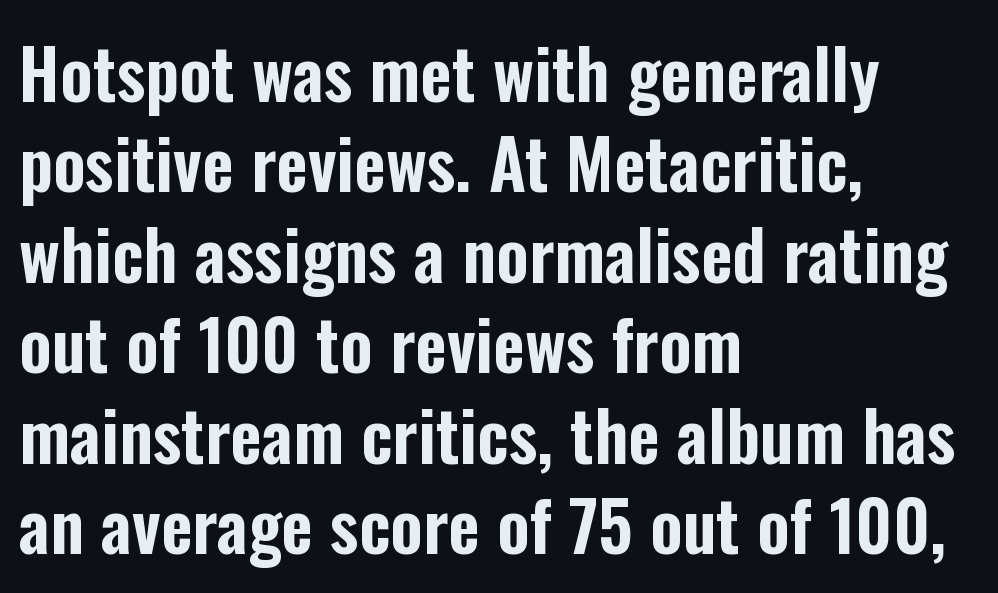
The image shows 69 px condensed sans-serif type, upright; set left-aligned, normal line spacing (1.31x), normal letter spacing, not underlined; low stroke contrast and a medium x-height.
